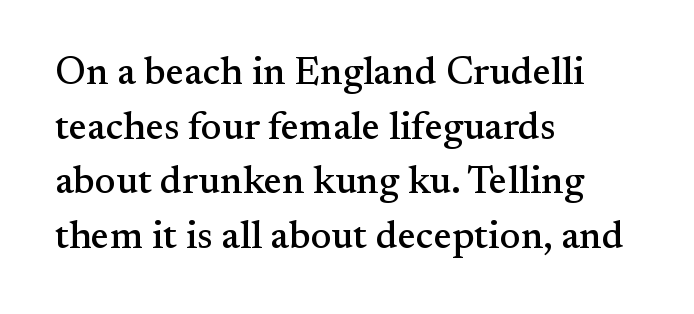
The image shows 39 px serif type, upright; set left-aligned, normal line spacing (1.4x), normal letter spacing, not underlined; medium stroke contrast and a small x-height.
